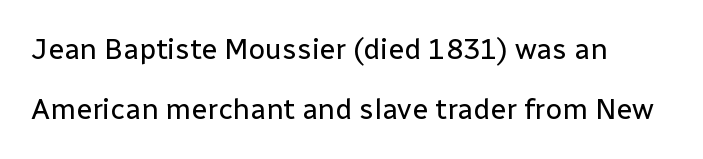
The horizontal fit of the characters is conventional and even. Layout note: lines flush left. Airy leading. The text was rendered using a sans face with plain stroke endings.
